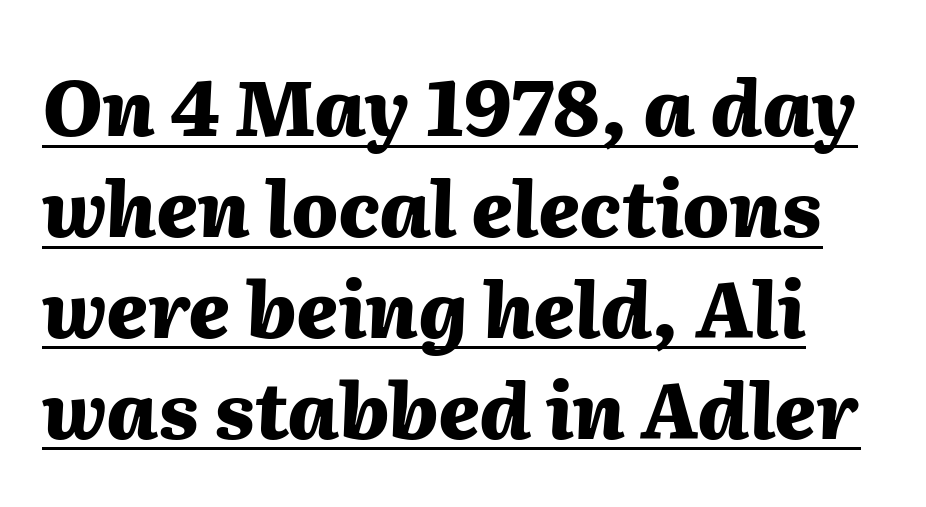
Regular leading. Looks like regular typesetting: each glyph gets only the width it needs. Here the glyphs are tracked normally, forming tight word shapes. The glyphs look as if they've been sheared to an angle. The strokes are fattened all the way to bold. Underlined type.
